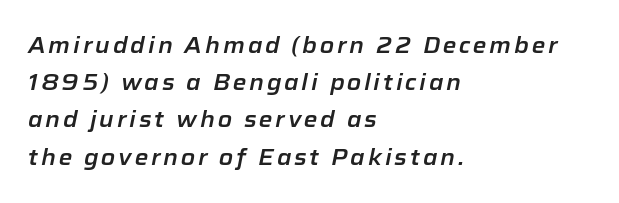
Posture: slanted. Line starts are locked; line ends wander. Whoever set this chose a conventional vertical rhythm. Each row of text sits above clean, open space.
